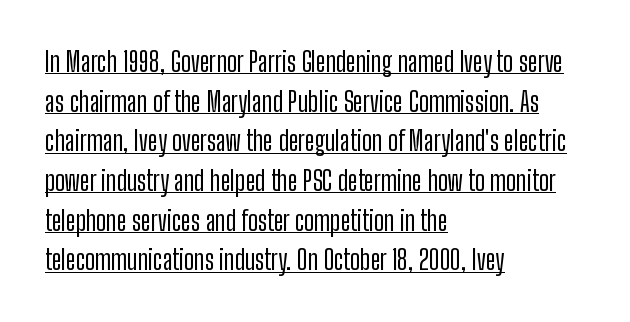
{"italic": "no", "underline": "yes", "align": "left", "line_spacing": "normal", "line_spacing_ratio": 1.47, "letter_spacing": "normal", "letter_spacing_em": 0.0, "glyph_px": 27}
